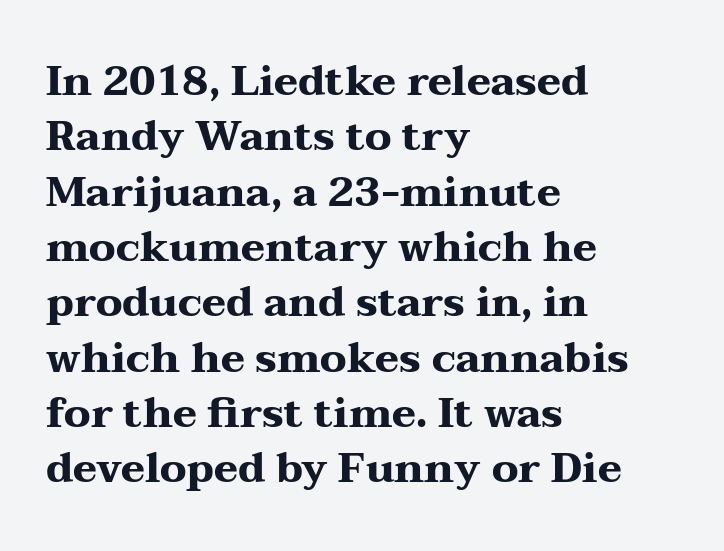
{"serif": "yes", "italic": "no", "bold": "yes", "weight": "heavy", "width": "wide", "stroke_contrast": "medium", "x_height": "medium", "monospaced": "no", "underline": "no", "align": "left", "line_spacing": "normal", "line_spacing_ratio": 1.35, "letter_spacing": "normal", "letter_spacing_em": 0.0, "glyph_px": 41}
